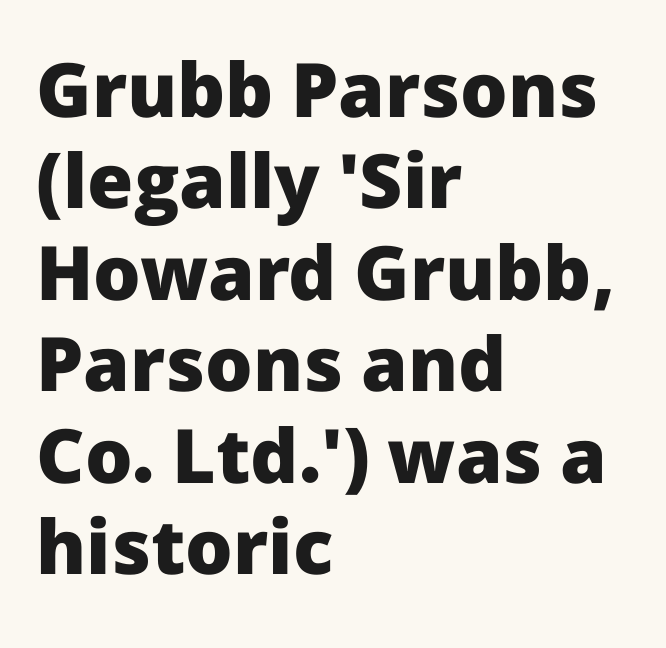
The image shows 75 px heavy sans-serif type, upright; set left-aligned, line spacing 1.22x, normal letter spacing, not underlined; low stroke contrast and a medium x-height.
